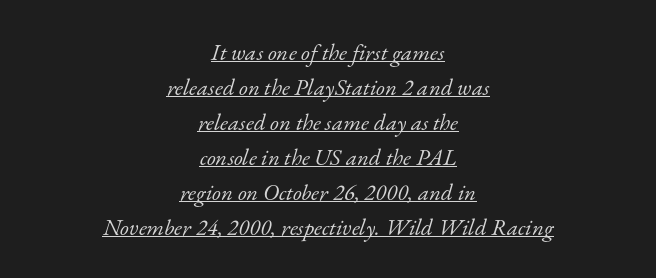
Stem width sits at or under what a default text font uses. Observe the ordinary spacing: letters are neighbours, not strangers. There's an unmistakable incline to the writing here. The specimen includes a rule beneath the text block's lines. Alignment: centered. Summary of vertical rhythm: regular, with standard interline spacing.
